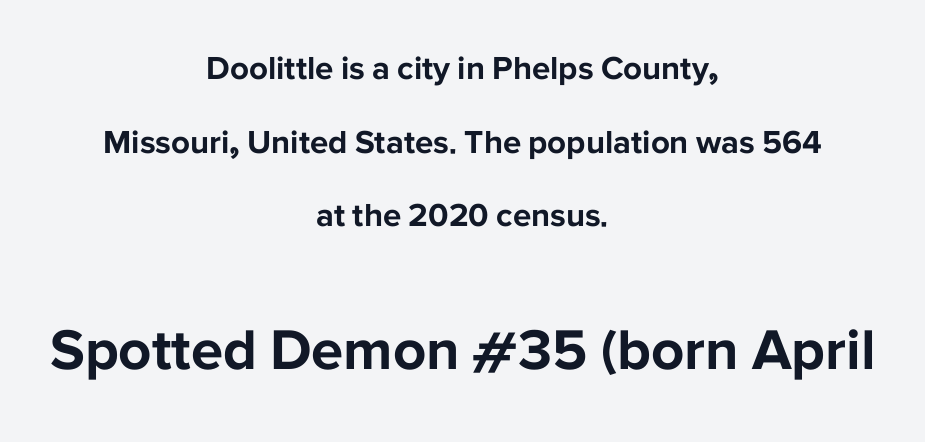
In this sample the second text group is rendered at the bigger scale. The typesetting leans heavy: a genuine bold. Quick note: interline space is abundant. The strip under each line holds only bare page. Every character sits straight up, as roman type does. Inter-character spacing is left at the font's built-in metrics.
